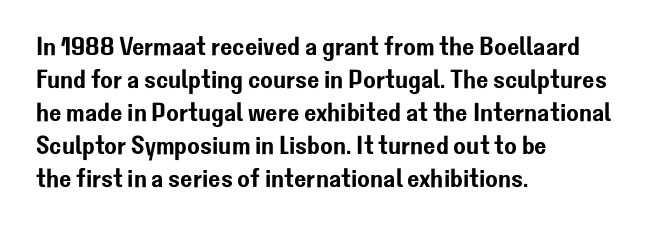
The image shows 26 px text type, upright; set left-aligned, normal line spacing (1.27x), normal letter spacing, not underlined.
